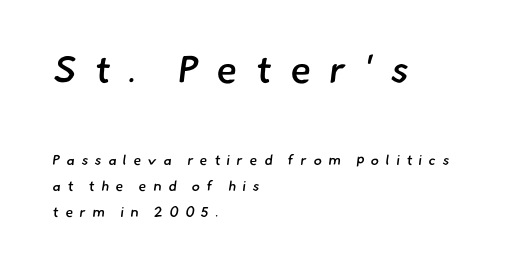
Observe the wide spacing: letters keep a clear distance from each other. Looks like regular typesetting: each glyph gets only the width it needs. Here the first block reads like a headline and the second like body copy. Has an underline been added? It has not. Examine the stroke ends and you'll find no serifs. How heavy is the stroke? Medium-heavy — a semibold, shy of bold.
